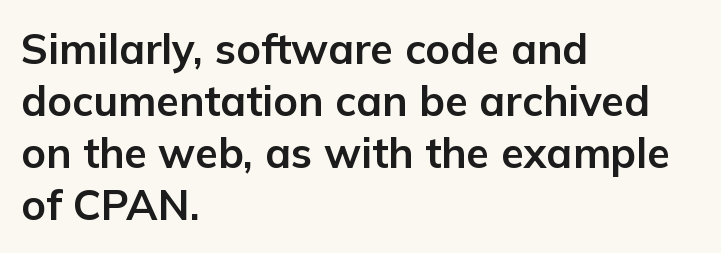
Unlike italic type, these characters show no tilt at all. The glyphs in this specimen are sans serif. Notice how the passage keeps a crisp vertical edge on the left only. Heft: maximum for text — a bold. Do the characters align in a grid? No, the font is proportional. A typesetter would call this zero additional tracking.
